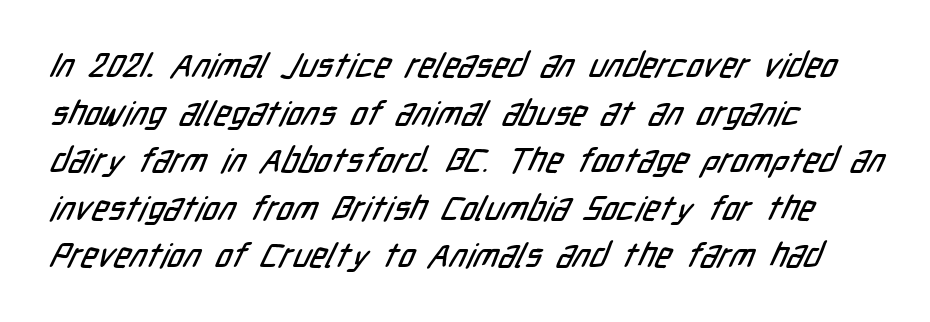
Q: Is the typeface a serif or a sans-serif typeface? A: Sans-serif.
Q: Is the text underlined? A: No.
Q: How is the paragraph aligned? A: Left-aligned.
Q: Is the spacing between letters normal or unusually wide? A: Normal.
Q: Is the spacing between lines tight, normal or loose? A: Normal.
Q: Width (condensed, normal, or wide)? A: Condensed.
Q: Stroke contrast? A: Low.
Q: x-height? A: Medium.
Q: Monospaced? A: No.
